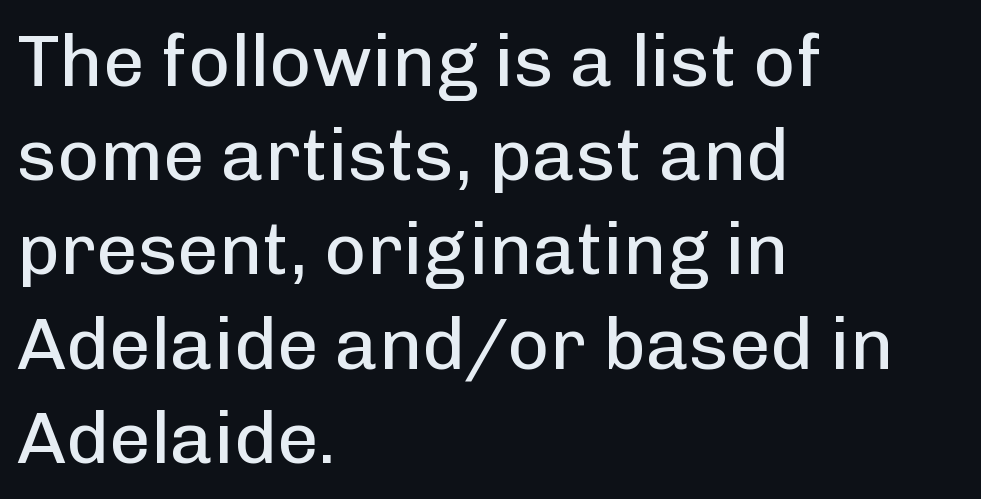
Q: Is the text bold? A: No.
Q: Is the text italic (slanted)? A: No, it is upright.
Q: Is the typeface a serif or a sans-serif typeface? A: Sans-serif.
Q: Is the text underlined? A: No.
Q: How is the paragraph aligned? A: Left-aligned.
Q: Is the spacing between letters normal or unusually wide? A: Normal.
Q: Is the spacing between lines tight, normal or loose? A: Normal.
Q: Width (condensed, normal, or wide)? A: Normal.
Q: Stroke contrast? A: Low.
Q: x-height? A: Medium.
Q: Monospaced? A: No.
